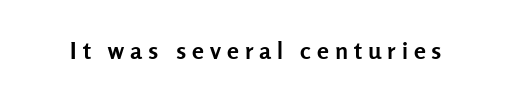
Q: Is the text bold? A: Yes.
Q: Is the text italic (slanted)? A: No, it is upright.
Q: Is the text underlined? A: No.
Q: Is the spacing between letters normal or unusually wide? A: Unusually wide.
